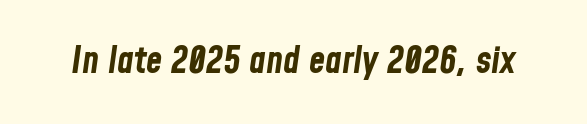
{"italic": "yes", "lean": "right", "slant_degrees": 8, "bold": "yes", "weight": "bold", "width": "condensed", "stroke_contrast": "low", "x_height": "medium", "monospaced": "no", "underline": "no", "letter_spacing": "normal", "letter_spacing_em": 0.0, "glyph_px": 37}
